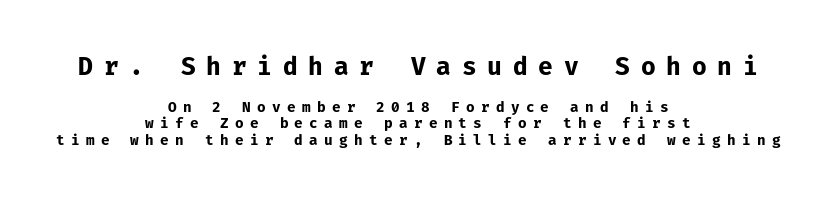
Q: Is the text bold? A: Yes.
Q: Is the text italic (slanted)? A: No, it is upright.
Q: Is the text underlined? A: No.
Q: How is the paragraph aligned? A: Centered.
Q: Is the spacing between letters normal or unusually wide? A: Unusually wide.
Q: Which block of text is set in a larger size, the first (top) or the second (bottom)? A: The first (top) one.
